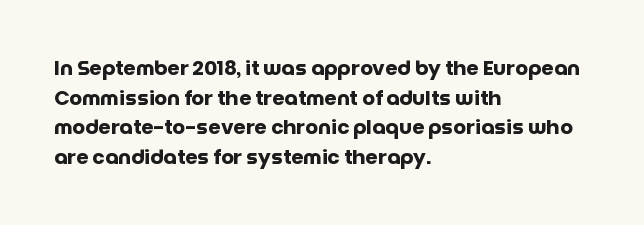
The rendering uses a bold face; every stroke is thick and dark. Compared with a centered layout, this one pins lines to the left instead. Underline: absent. In terms of letterspacing, this is plain default setting. Italic: no, the glyphs are upright roman. How would I describe the line gaps? Plain and ordinary.
